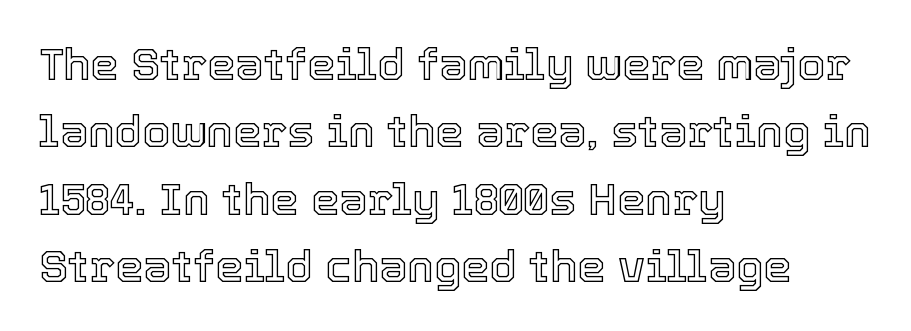
The image shows 45 px text type, upright; set left-aligned, normal line spacing (1.5x), normal letter spacing, not underlined; a medium x-height.
